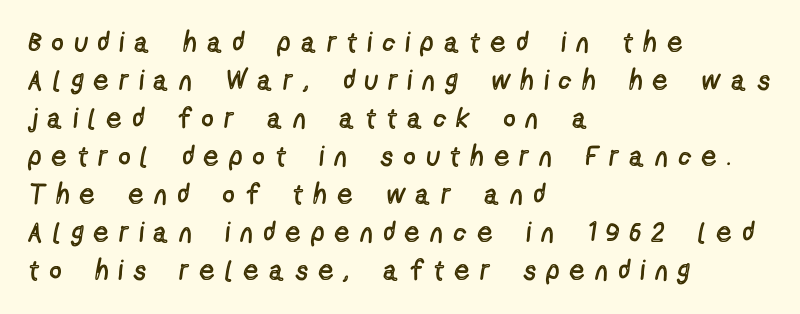
{"serif": "no", "bold": "no", "weight": "regular", "width": "condensed", "x_height": "medium", "monospaced": "no", "underline": "no", "align": "left", "line_spacing": "normal", "line_spacing_ratio": 1.36, "letter_spacing": "wide", "letter_spacing_em": 0.41, "glyph_px": 28}
